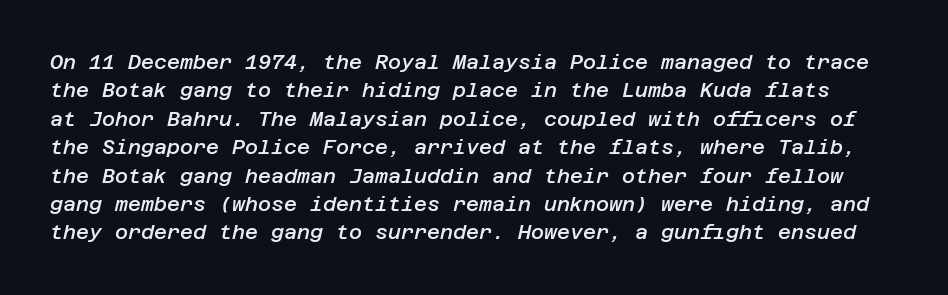
Q: Is the text bold? A: Semi-bold.
Q: Is the text italic (slanted)? A: Yes, it leans right by about 12 degrees.
Q: Is the text underlined? A: No.
Q: Is the spacing between letters normal or unusually wide? A: Normal.
Q: Is the spacing between lines tight, normal or loose? A: Normal.
